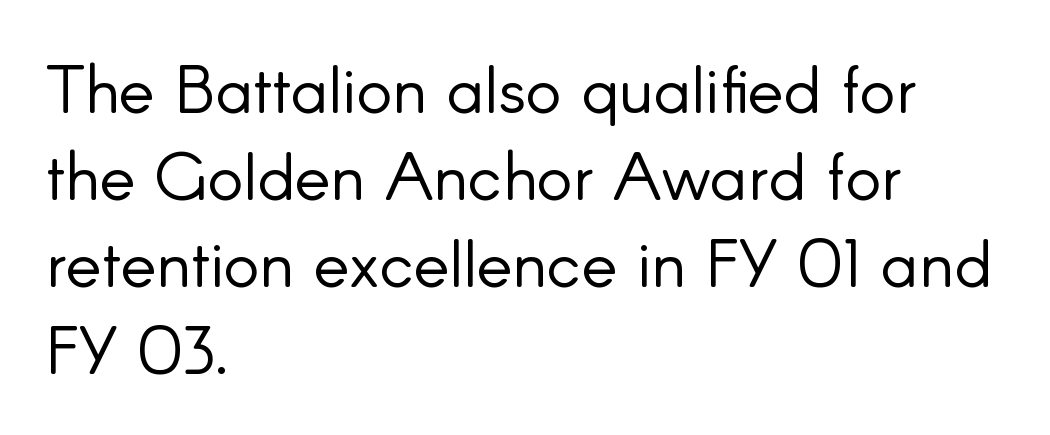
Q: Is the text bold? A: No.
Q: Is the text italic (slanted)? A: No, it is upright.
Q: Is the typeface a serif or a sans-serif typeface? A: Sans-serif.
Q: Is the text underlined? A: No.
Q: How is the paragraph aligned? A: Left-aligned.
Q: Is the spacing between letters normal or unusually wide? A: Normal.
Q: Is the spacing between lines tight, normal or loose? A: Normal.
Q: Width (condensed, normal, or wide)? A: Normal.
Q: Stroke contrast? A: Low.
Q: x-height? A: Small.
Q: Monospaced? A: No.
